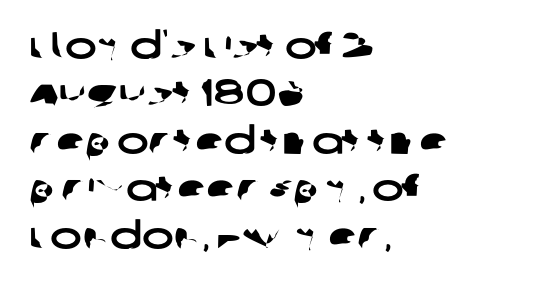
Q: Is the typeface a serif or a sans-serif typeface? A: Sans-serif.
Q: Is the text underlined? A: No.
Q: How is the paragraph aligned? A: Left-aligned.
Q: Is the spacing between letters normal or unusually wide? A: Normal.
Q: Is the spacing between lines tight, normal or loose? A: Normal.
Q: Width (condensed, normal, or wide)? A: Wide.
Q: Stroke contrast? A: Low.
Q: x-height? A: Large.
Q: Monospaced? A: No.
